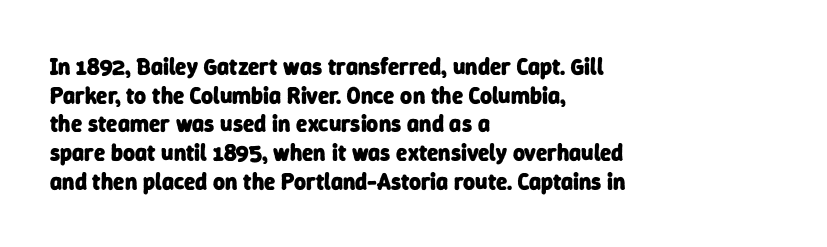
{"bold": "yes", "underline": "no", "align": "left", "line_spacing": "normal", "line_spacing_ratio": 1.25, "letter_spacing": "normal", "letter_spacing_em": 0.0, "glyph_px": 23}
